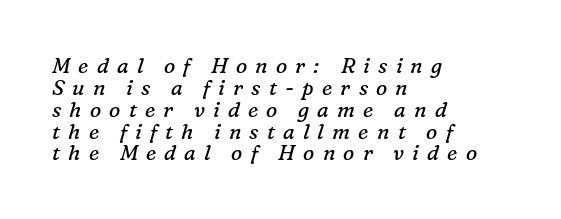
Q: Is the text bold? A: No.
Q: Is the text italic (slanted)? A: Yes, it leans right by about 16 degrees.
Q: Is the text underlined? A: No.
Q: How is the paragraph aligned? A: Left-aligned.
Q: Is the spacing between letters normal or unusually wide? A: Unusually wide.
Q: Is the spacing between lines tight, normal or loose? A: Tight.
